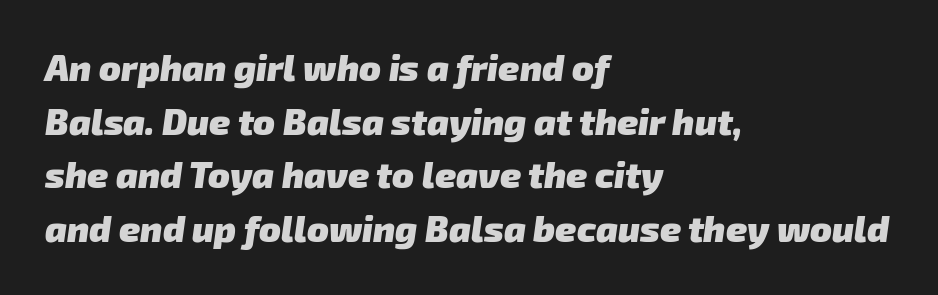
The ragged edge is on the right, which tells us the setting is flush left. One glance says typical: line gaps are just what's usual. Font category for this specimen: sans-serif. Looks like regular typesetting: each glyph gets only the width it needs. The glyphs are unaccompanied by any horizontal stroke below them.
